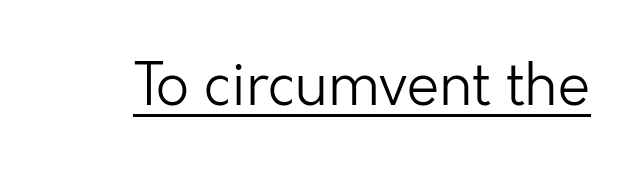
Q: Is the text bold? A: No.
Q: Is the text italic (slanted)? A: No, it is upright.
Q: Is the typeface a serif or a sans-serif typeface? A: Sans-serif.
Q: Is the text underlined? A: Yes.
Q: Is the spacing between letters normal or unusually wide? A: Normal.
Q: Width (condensed, normal, or wide)? A: Normal.
Q: Stroke contrast? A: Low.
Q: x-height? A: Medium.
Q: Monospaced? A: No.
